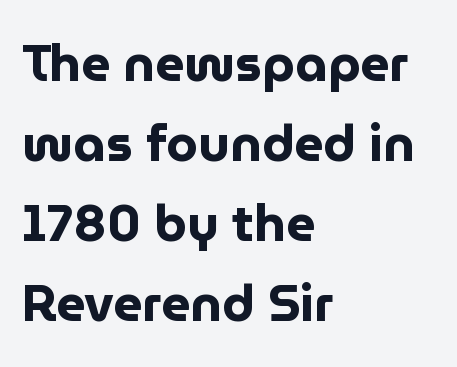
Visually the block forms a straight wall on the left and a jagged coastline on the right. Plain, unruled lines of type. These lines are rendered in a variable-pitch font. The gaps between neighbouring characters are ordinary and unremarkable. Horizontal bands of white between lines are of average thickness.
